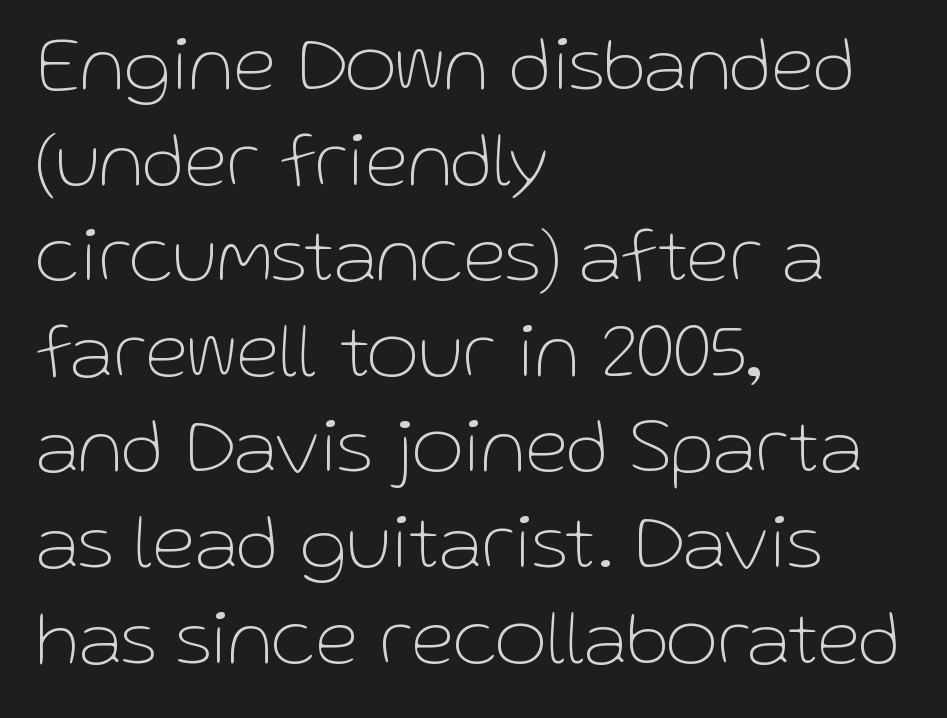
Q: Is the text bold? A: No.
Q: Is the text italic (slanted)? A: No, it is upright.
Q: Is the typeface a serif or a sans-serif typeface? A: Sans-serif.
Q: Is the text underlined? A: No.
Q: How is the paragraph aligned? A: Left-aligned.
Q: Is the spacing between letters normal or unusually wide? A: Normal.
Q: Width (condensed, normal, or wide)? A: Normal.
Q: Stroke contrast? A: Low.
Q: x-height? A: Medium.
Q: Monospaced? A: No.
